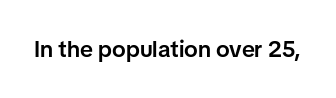
The image shows 23 px text type, upright; set normal letter spacing, not underlined.
